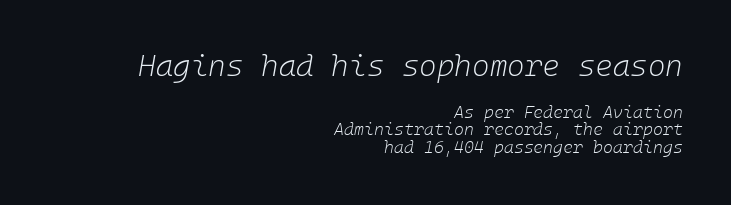
Weight: regular or lighter. Honestly, the rows look squashed on top of each other. Just letters on the line, the space beneath them empty. The compositor pushed each line to the right boundary. Visually, the top section dominates because its glyphs are scaled up.
